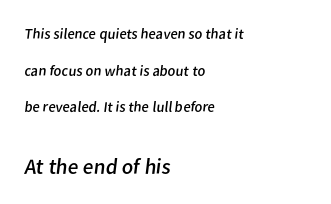
{"bold": "no", "underline": "no", "align": "left", "line_spacing": "loose", "line_spacing_ratio": 2.45, "letter_spacing": "normal", "letter_spacing_em": 0.0, "larger_block": "second", "size_ratio": 1.47, "glyph_px": 22}
